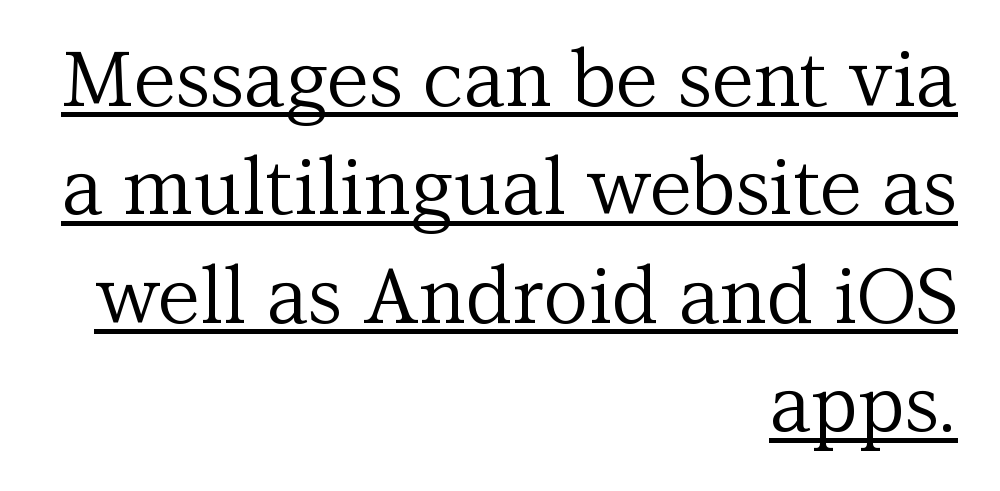
The image shows 78 px regular-weight serif type, upright; set right-aligned, normal line spacing (1.39x), normal letter spacing, underlined; medium stroke contrast and a medium x-height.
